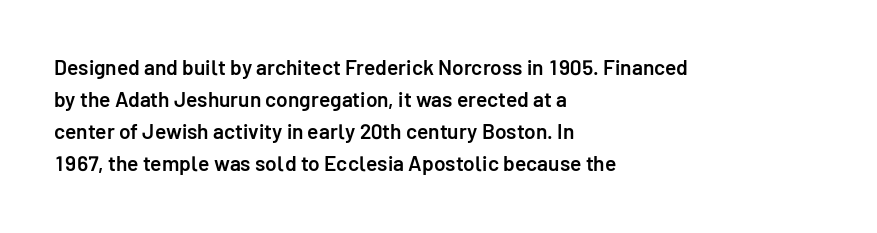
{"italic": "no", "bold": "semi", "underline": "no", "align": "left", "line_spacing": "normal", "line_spacing_ratio": 1.53, "letter_spacing": "normal", "letter_spacing_em": 0.0, "glyph_px": 21}
